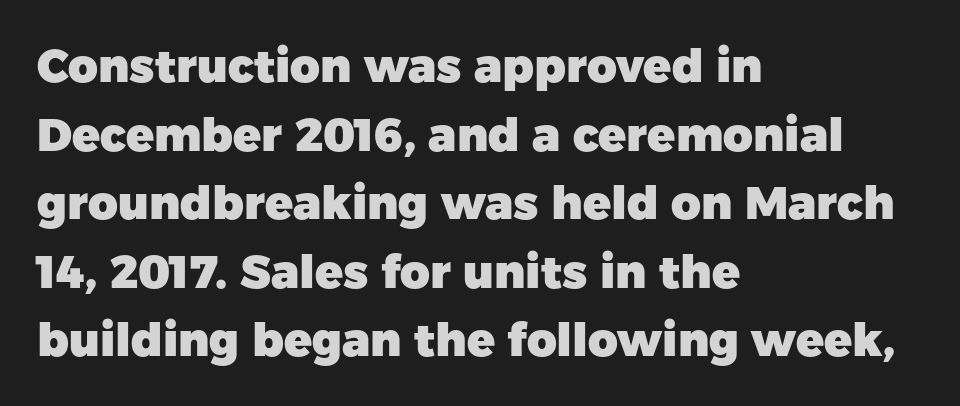
Letter spacing: default. The paragraph has a hard left edge and a soft right edge. The rendering uses a moderate line-height, typical for paragraphs. Notice how thick the strokes are: this is what a full bold looks like.
